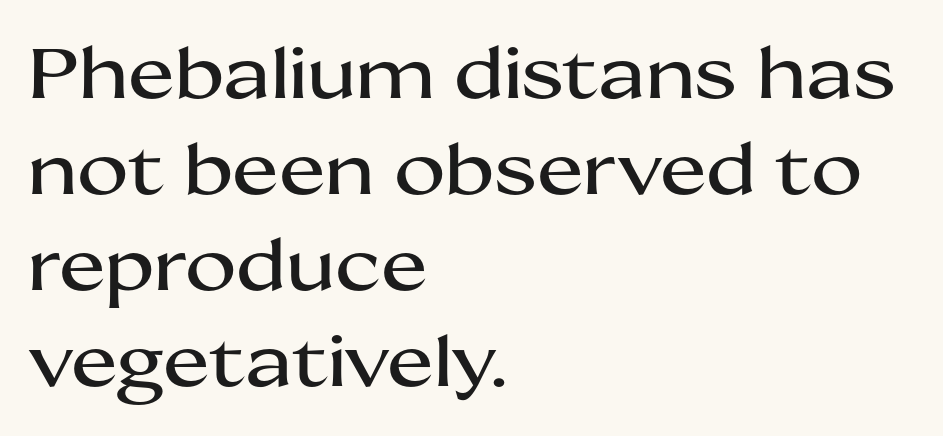
The image shows 70 px wide type, upright; set left-aligned, normal line spacing (1.37x), normal letter spacing, not underlined; medium stroke contrast and a medium x-height.
